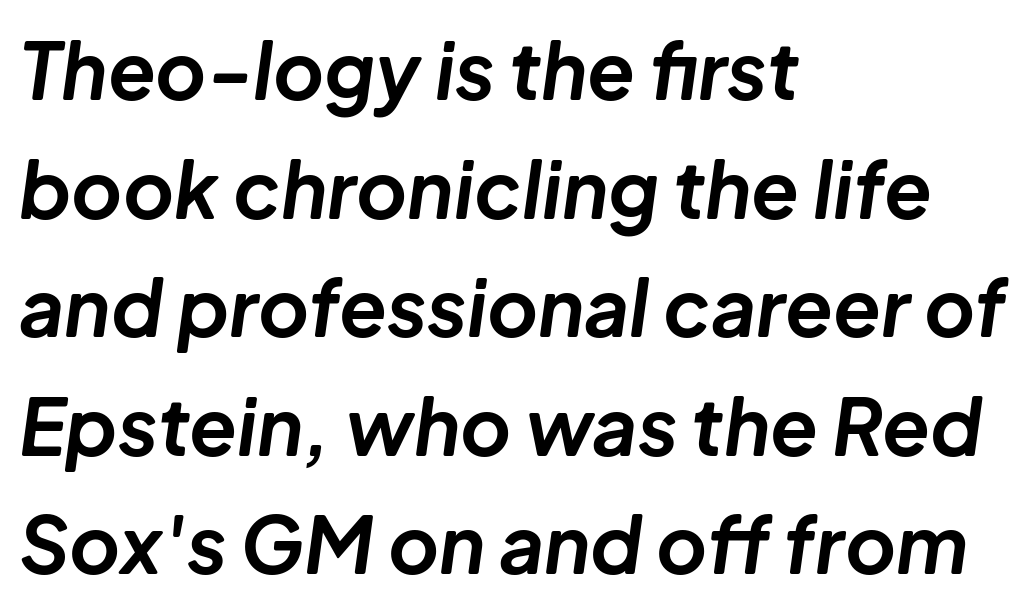
{"italic": "yes", "lean": "right", "slant_degrees": 8, "bold": "yes", "weight": "bold", "width": "normal", "stroke_contrast": "low", "x_height": "medium", "monospaced": "no", "underline": "no", "align": "left", "line_spacing": "normal", "line_spacing_ratio": 1.52, "letter_spacing": "normal", "letter_spacing_em": 0.0, "glyph_px": 78}
